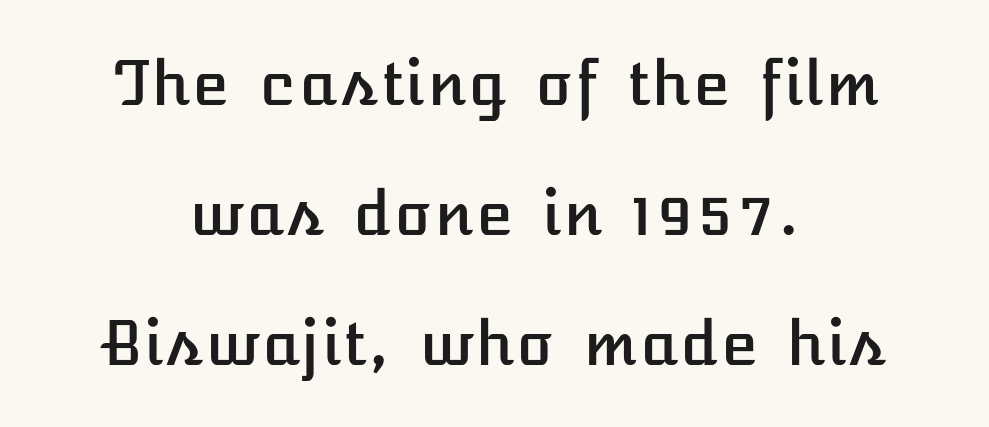
Honestly, the letter spacing is just normal — you wouldn't notice it. Characters remain perfectly vertical along every line. The area under the type is left untouched. Vertical spacing — loose. Reading down the block, each line starts at a different indent, mirrored at its end.
